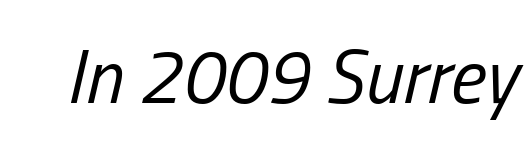
Q: Is the text bold? A: No.
Q: Is the text italic (slanted)? A: Yes, it leans right by about 13 degrees.
Q: Is the text underlined? A: No.
Q: Is the spacing between letters normal or unusually wide? A: Normal.
Q: Width (condensed, normal, or wide)? A: Condensed.
Q: Stroke contrast? A: Low.
Q: x-height? A: Medium.
Q: Monospaced? A: No.
